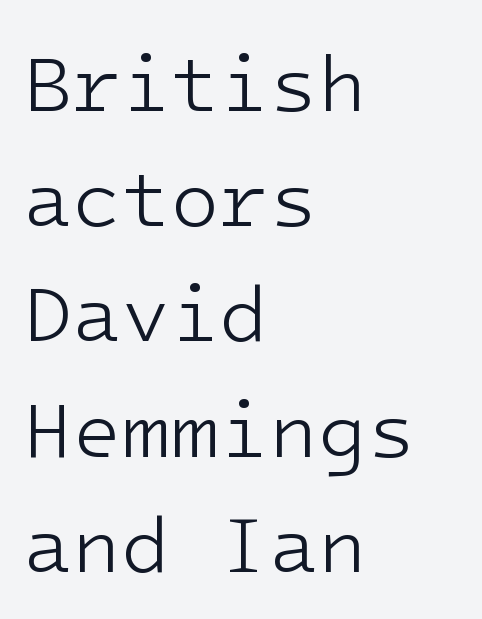
The line-height multiplier appears to be the usual default. No letter is thick-stroked: the sample isn't bold. Posture: straight, roman, zero tilt. In terms of letterform style, serifs are entirely absent.
